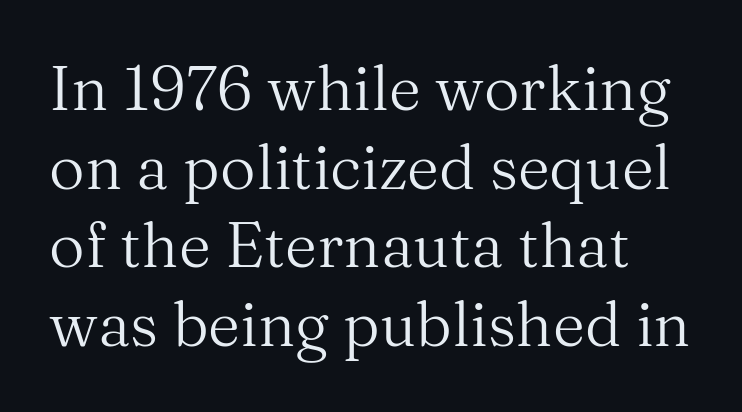
Regular leading. Posture: straight, roman, zero tilt. Clear beneath every line of the passage. Do the characters align in a grid? No, the font is proportional. Examine the stroke ends and you'll spot serifs.
